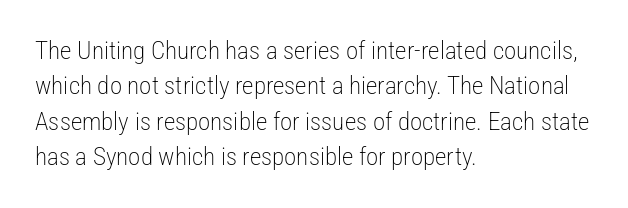
Plain, unruled lines of type. Is the type heavy? It reads as light-to-regular instead. Interline gaps are of average width in this sample. In terms of posture, this sample is upright. These lines are set flush left with a ragged right edge. Nothing unusual about the tracking: characters are spaced as the font intends.
